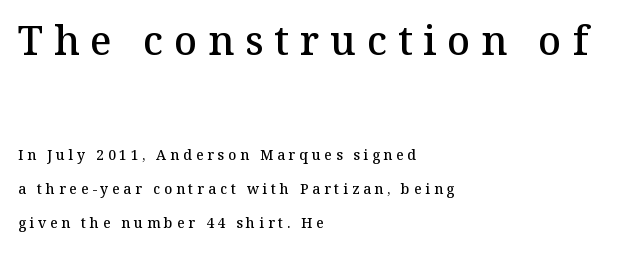
Honestly, the rows look like they've been pulled way apart. Descenders are the only things crossing below the line. Layout note: lines flush left. Each letter keeps its own natural width here, so spacing adapts to shape. Type style note: has serifs.
